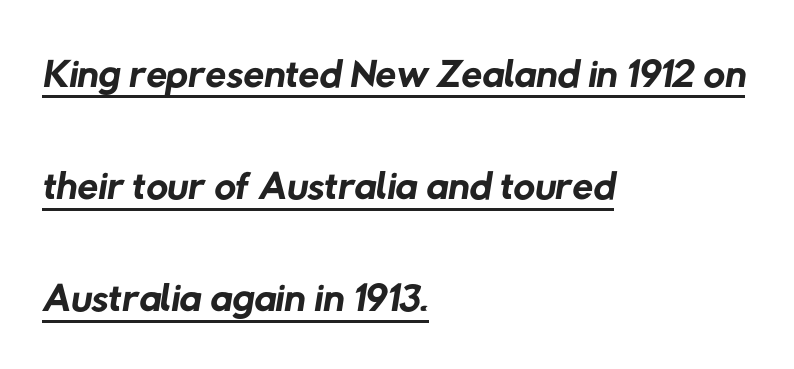
Q: Is the text bold? A: No.
Q: Is the typeface a serif or a sans-serif typeface? A: Sans-serif.
Q: Is the text underlined? A: Yes.
Q: How is the paragraph aligned? A: Left-aligned.
Q: Is the spacing between letters normal or unusually wide? A: Normal.
Q: Width (condensed, normal, or wide)? A: Normal.
Q: Stroke contrast? A: Low.
Q: x-height? A: Medium.
Q: Monospaced? A: No.
